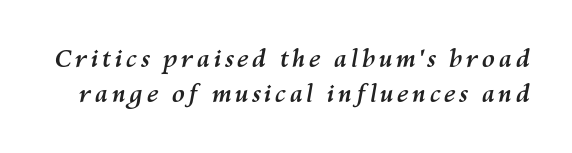
The image shows 24 px bold type, italic (leaning right); set normal line spacing (1.47x), not underlined.
